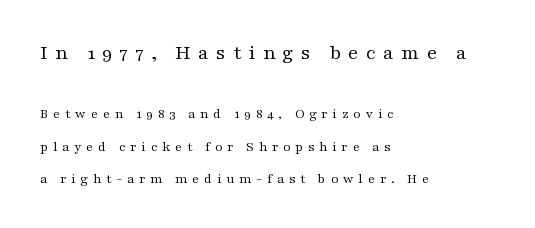
Q: Is the text bold? A: No.
Q: Is the text italic (slanted)? A: No, it is upright.
Q: Is the text underlined? A: No.
Q: How is the paragraph aligned? A: Left-aligned.
Q: Is the spacing between letters normal or unusually wide? A: Unusually wide.
Q: Is the spacing between lines tight, normal or loose? A: Loose.
Q: Which block of text is set in a larger size, the first (top) or the second (bottom)? A: The first (top) one.
